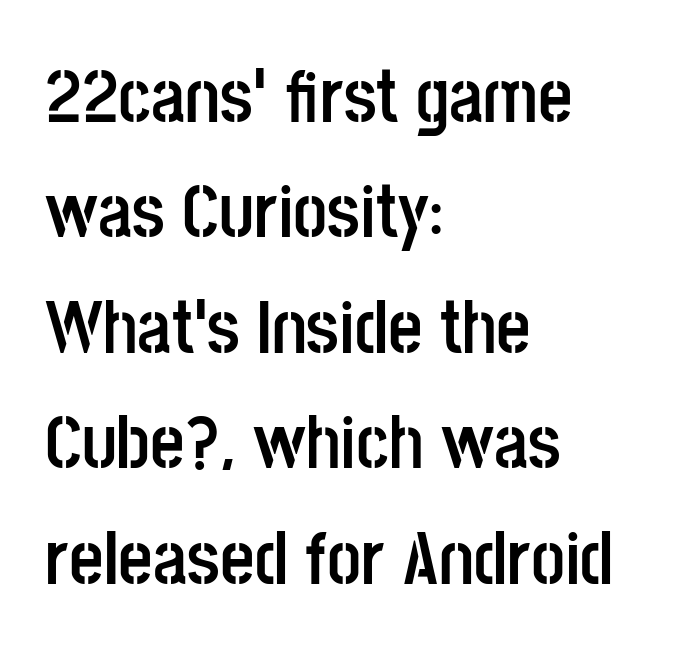
Each letter keeps its own natural width here, so spacing adapts to shape. The font is running at its bold setting. Stroke terminals: plain, sans-serif. Casual observation: everything's shoved over to the left. The line-height multiplier appears to be the usual default. Glance below the letters and you will spot only blank space.
